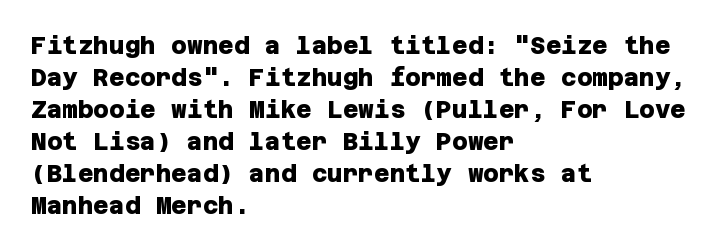
Weight: bold. In CSS terms this would be text-align: left. Plain, unruled lines of type. The passage shown has conventional tracking throughout. Is there much room between lines? A standard amount, neither cramped nor airy.
